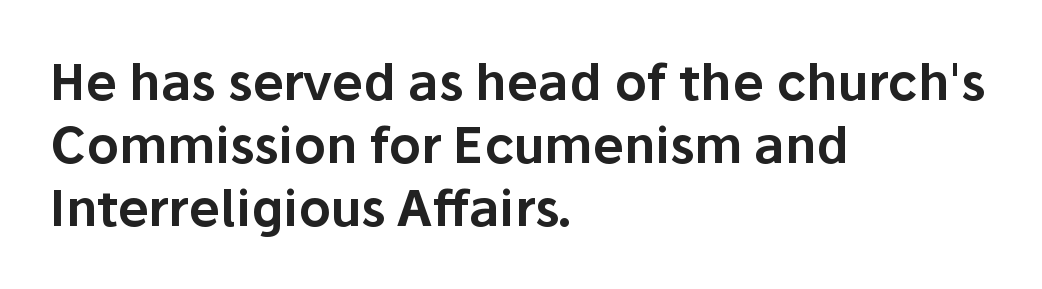
The image shows 50 px sans-serif type, upright; set left-aligned, normal line spacing (1.26x), normal letter spacing, not underlined; low stroke contrast and a medium x-height.
